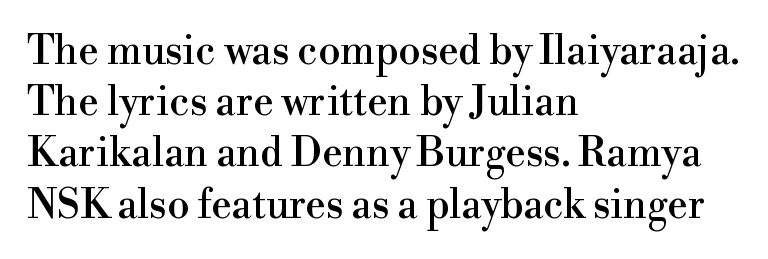
{"serif": "yes", "italic": "no", "width": "normal", "stroke_contrast": "high", "x_height": "small", "monospaced": "no", "underline": "no", "align": "left", "line_spacing": "normal", "line_spacing_ratio": 1.28, "letter_spacing": "normal", "letter_spacing_em": 0.0, "glyph_px": 40}
